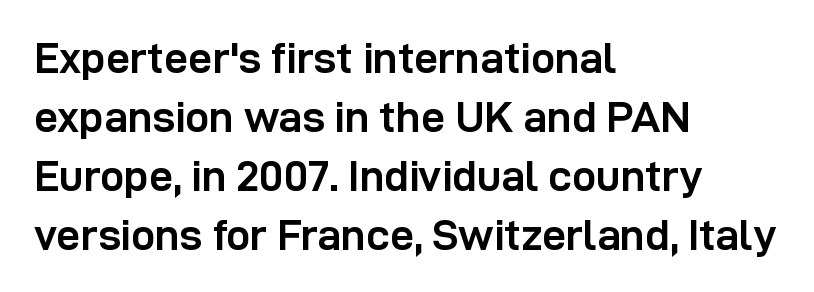
This rendering features lettering with no underline. Letter spacing: default. Students, this is bold: see how much ink each stroke carries. The compositor pushed each line to the left boundary.
